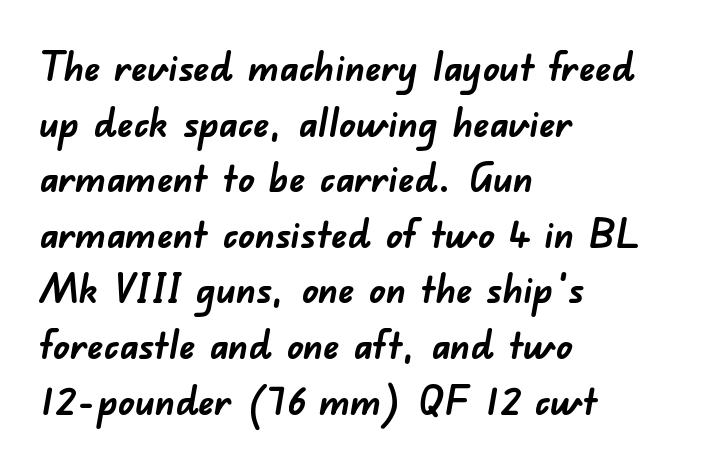
Q: Is the text bold? A: Yes.
Q: Is the typeface a serif or a sans-serif typeface? A: Sans-serif.
Q: Is the text underlined? A: No.
Q: How is the paragraph aligned? A: Left-aligned.
Q: Is the spacing between letters normal or unusually wide? A: Normal.
Q: Is the spacing between lines tight, normal or loose? A: Normal.
Q: Width (condensed, normal, or wide)? A: Normal.
Q: Stroke contrast? A: Low.
Q: x-height? A: Small.
Q: Monospaced? A: No.
